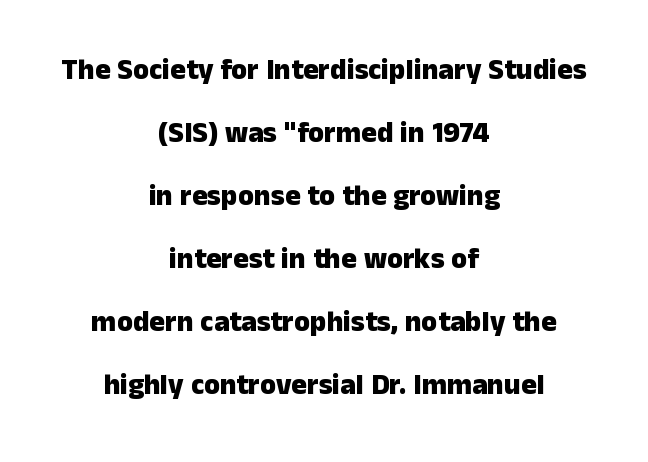
Q: Is the text bold? A: Yes.
Q: Is the text italic (slanted)? A: No, it is upright.
Q: Is the typeface a serif or a sans-serif typeface? A: Sans-serif.
Q: Is the text underlined? A: No.
Q: How is the paragraph aligned? A: Centered.
Q: Is the spacing between letters normal or unusually wide? A: Normal.
Q: Is the spacing between lines tight, normal or loose? A: Loose.
Q: Width (condensed, normal, or wide)? A: Normal.
Q: Stroke contrast? A: Low.
Q: x-height? A: Medium.
Q: Monospaced? A: No.
